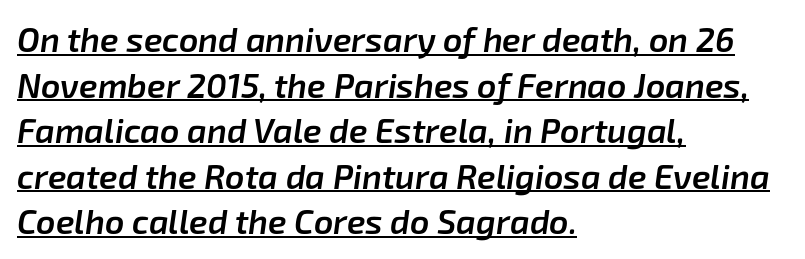
These lines are set flush left with a ragged right edge. Italic: yes, the glyphs are oblique. Caption: standard tracking, unaltered. Is the type bold? Partly — it's a semibold, heavier than regular but not fully bold.
